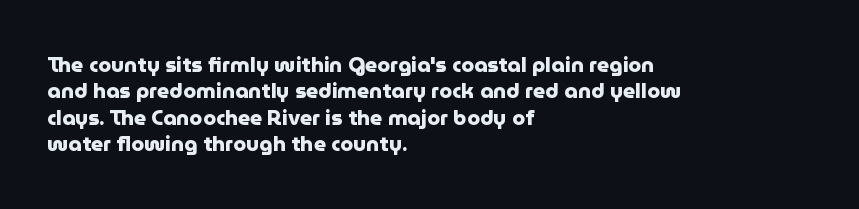
{"italic": "no", "bold": "yes", "underline": "no", "align": "left", "line_spacing": "normal", "line_spacing_ratio": 1.26, "letter_spacing": "normal", "letter_spacing_em": 0.0, "glyph_px": 21}
